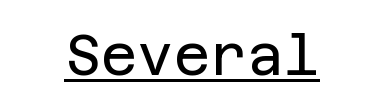
The image shows 56 px regular-weight sans-serif type, upright; set centered, normal letter spacing, underlined; low stroke contrast and a large x-height.
